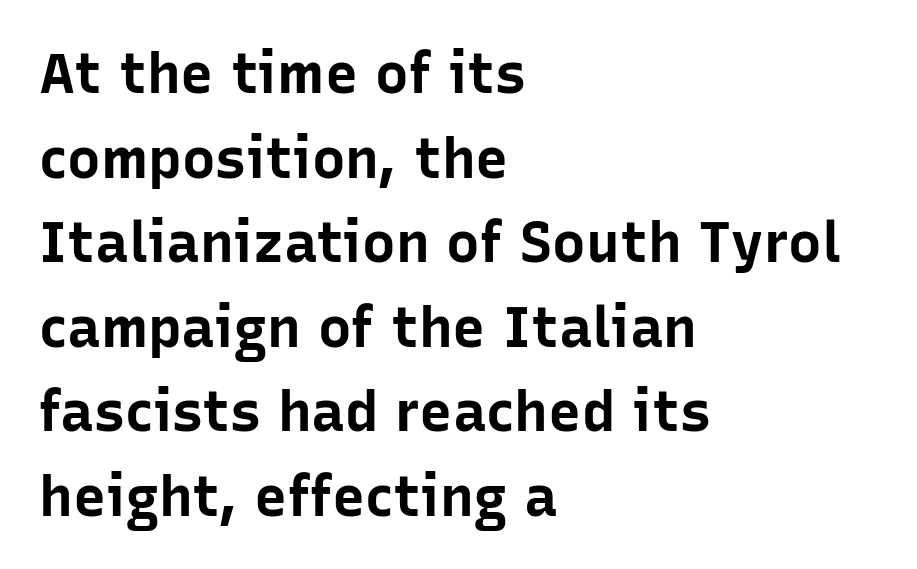
The image shows 56 px bold sans-serif type, upright; set left-aligned, normal line spacing (1.51x), normal letter spacing, not underlined; low stroke contrast and a medium x-height.
